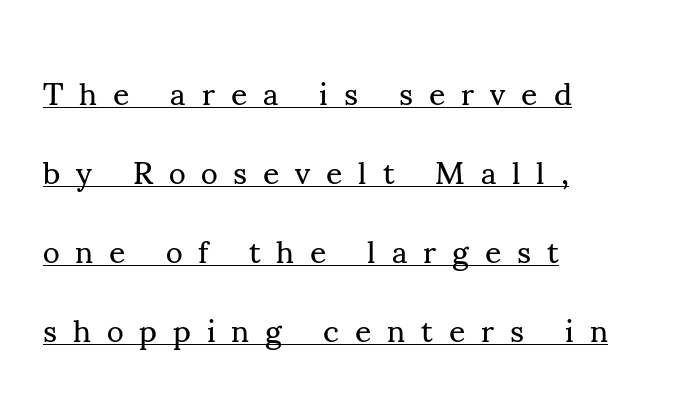
{"serif": "yes", "italic": "no", "bold": "no", "weight": "regular", "width": "normal", "stroke_contrast": "medium", "x_height": "small", "monospaced": "no", "underline": "yes", "align": "left", "line_spacing": "loose", "line_spacing_ratio": 2.47, "letter_spacing": "wide", "letter_spacing_em": 0.5, "glyph_px": 32}
